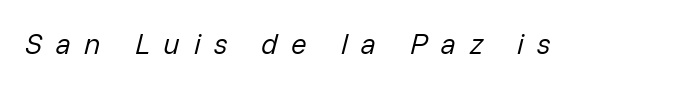
Q: Is the text bold? A: No.
Q: Is the text italic (slanted)? A: Yes, it leans right by about 14 degrees.
Q: Is the text underlined? A: No.
Q: Is the spacing between letters normal or unusually wide? A: Unusually wide.
Q: Width (condensed, normal, or wide)? A: Normal.
Q: Stroke contrast? A: Low.
Q: x-height? A: Medium.
Q: Monospaced? A: No.
